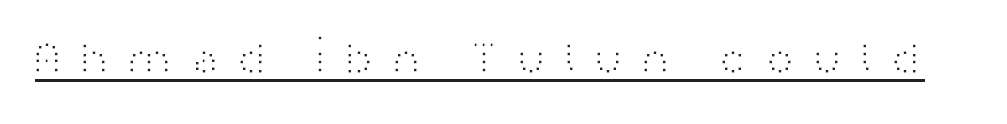
The image shows 48 px light, wide sans-serif type, upright; set unusually wide letter spacing (+0.31 em), underlined; high stroke contrast and a medium x-height.
